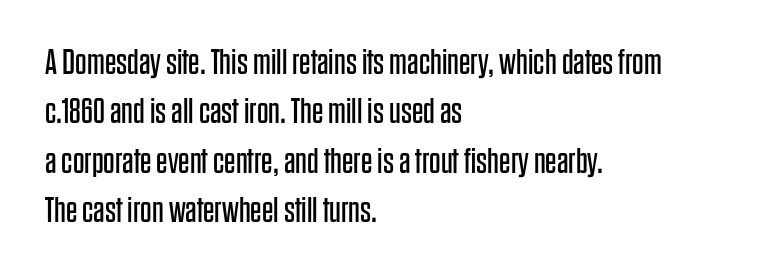
{"serif": "no", "italic": "no", "bold": "no", "weight": "regular", "width": "condensed", "stroke_contrast": "low", "x_height": "large", "monospaced": "no", "underline": "no", "align": "left", "line_spacing": "normal", "line_spacing_ratio": 1.37, "letter_spacing": "normal", "letter_spacing_em": 0.0, "glyph_px": 36}
